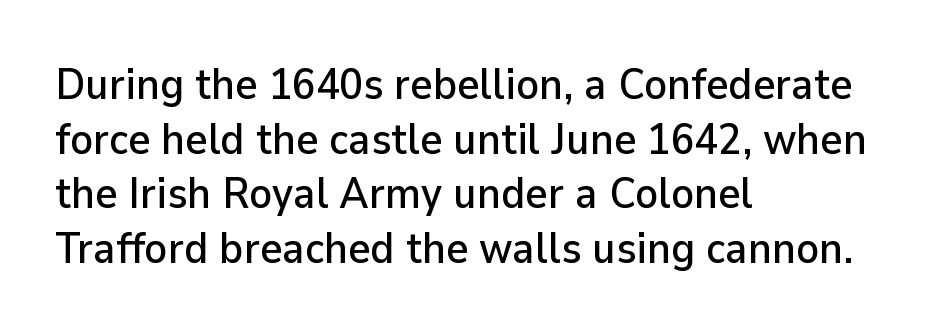
Q: Is the text italic (slanted)? A: No, it is upright.
Q: Is the typeface a serif or a sans-serif typeface? A: Sans-serif.
Q: Is the text underlined? A: No.
Q: How is the paragraph aligned? A: Left-aligned.
Q: Is the spacing between letters normal or unusually wide? A: Normal.
Q: Is the spacing between lines tight, normal or loose? A: Normal.
Q: Width (condensed, normal, or wide)? A: Normal.
Q: Stroke contrast? A: Low.
Q: x-height? A: Medium.
Q: Monospaced? A: No.
